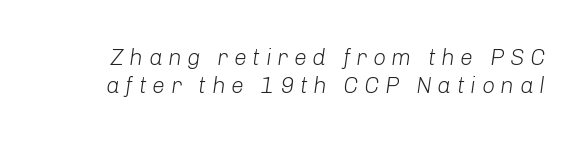
Students, note that the glyphs here are deliberately spaced far apart. Anything drawn beneath the words? Only blank space. Stems and bowls with no extra thickness — not bold. When letters slant like this, we call the style italic.
